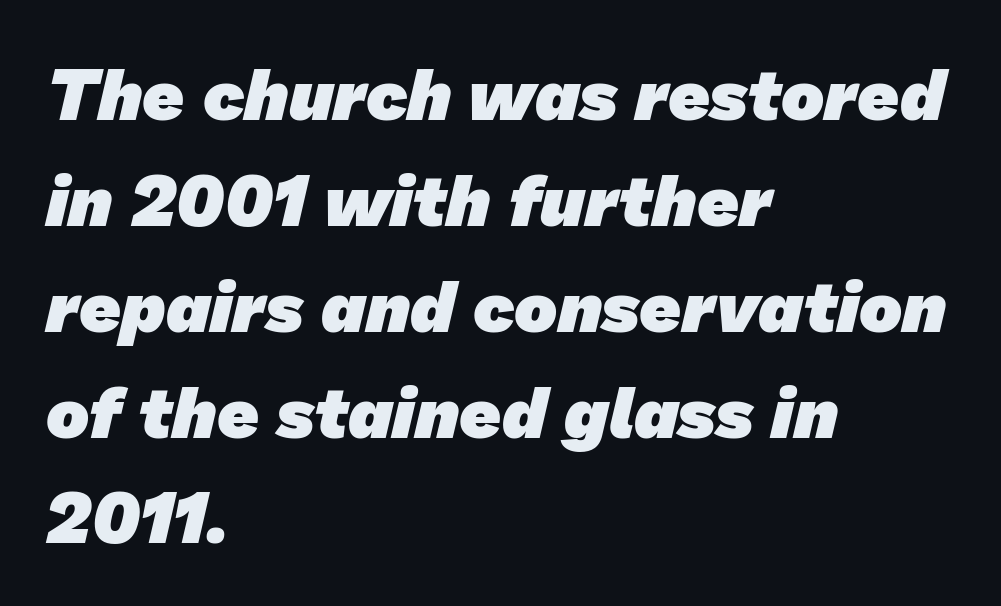
{"serif": "no", "bold": "yes", "weight": "heavy", "width": "normal", "stroke_contrast": "low", "x_height": "medium", "monospaced": "no", "underline": "no", "align": "left", "line_spacing": "normal", "line_spacing_ratio": 1.47, "letter_spacing": "normal", "letter_spacing_em": 0.0, "glyph_px": 72}
